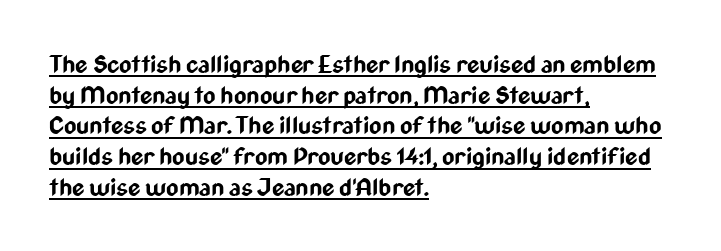
The image shows 24 px bold type, upright; set left-aligned, normal line spacing (1.28x), normal letter spacing, underlined.
